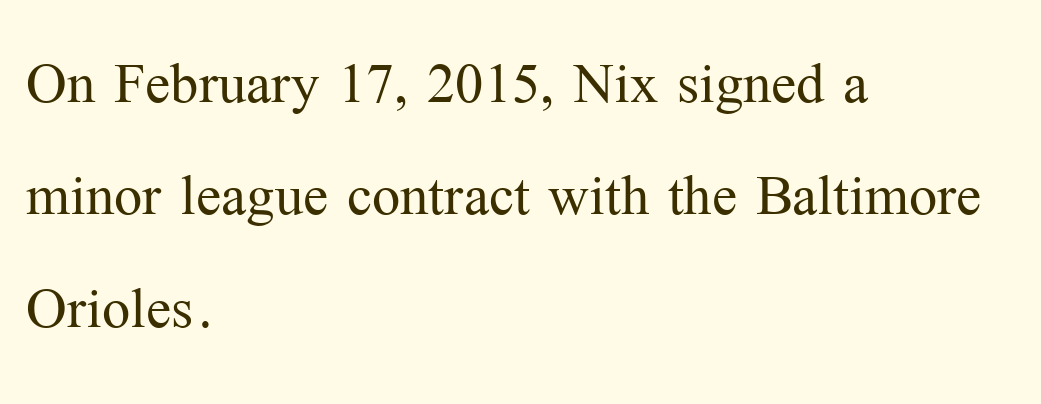
The image shows 75 px light serif type, upright; set left-aligned, normal line spacing (1.5x), normal letter spacing, not underlined; medium stroke contrast and a medium x-height.
